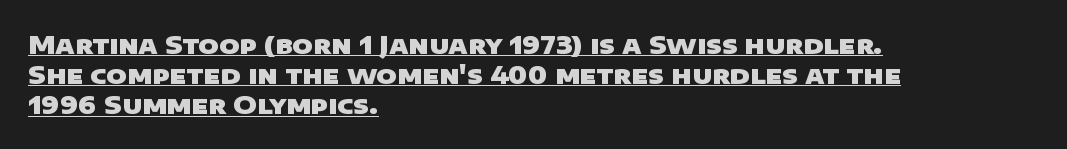
The image shows 25 px bold type; set left-aligned, line spacing 1.21x, normal letter spacing, underlined.
